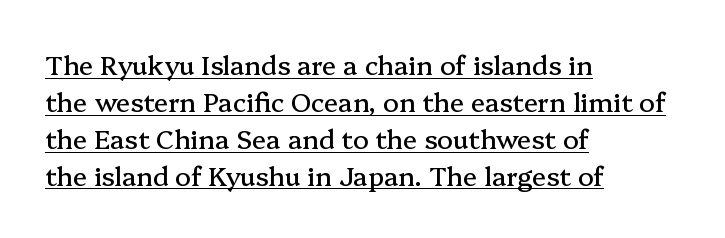
The image shows 26 px text type, upright; set left-aligned, normal line spacing (1.42x), normal letter spacing, underlined.
